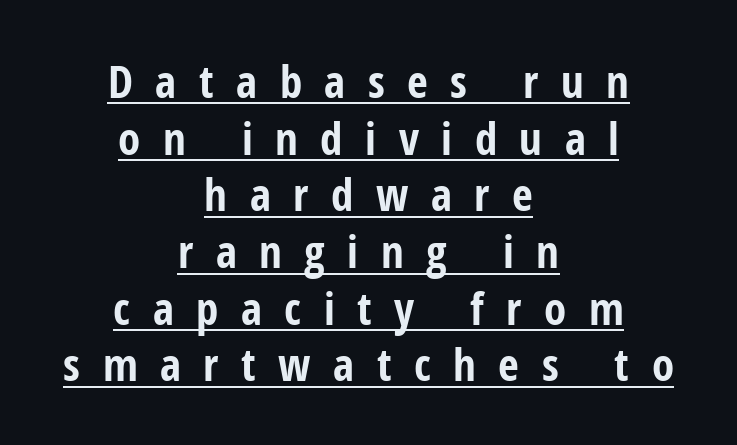
The image shows 45 px bold, condensed sans-serif type, upright; set centered, normal line spacing (1.26x), unusually wide letter spacing (+0.5 em), underlined; low stroke contrast and a medium x-height.
